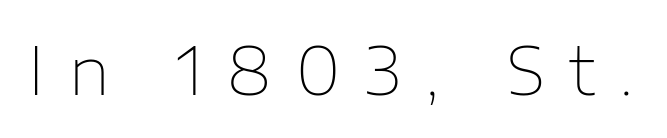
{"serif": "no", "italic": "no", "bold": "no", "weight": "thin", "width": "normal", "stroke_contrast": "low", "x_height": "medium", "monospaced": "no", "underline": "no", "letter_spacing": "wide", "letter_spacing_em": 0.38, "glyph_px": 65}
